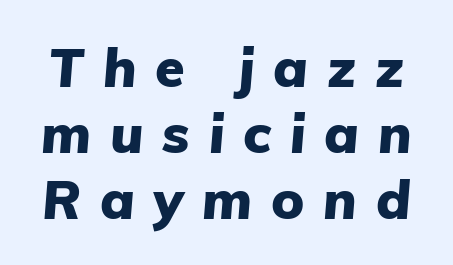
The image shows 54 px heavy type, italic (leaning right); set line spacing 1.22x, unusually wide letter spacing (+0.35 em), not underlined; low stroke contrast and a medium x-height.
